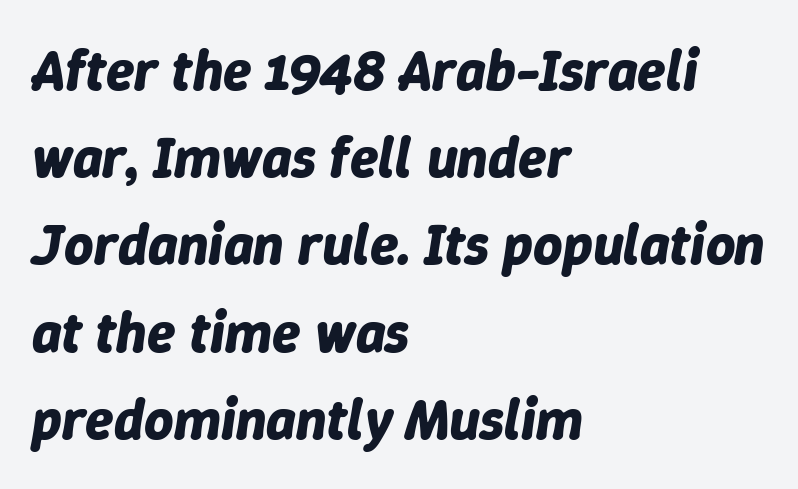
The image shows 57 px bold type, italic (leaning right); set left-aligned, normal line spacing (1.53x), normal letter spacing, not underlined; low stroke contrast and a medium x-height.
